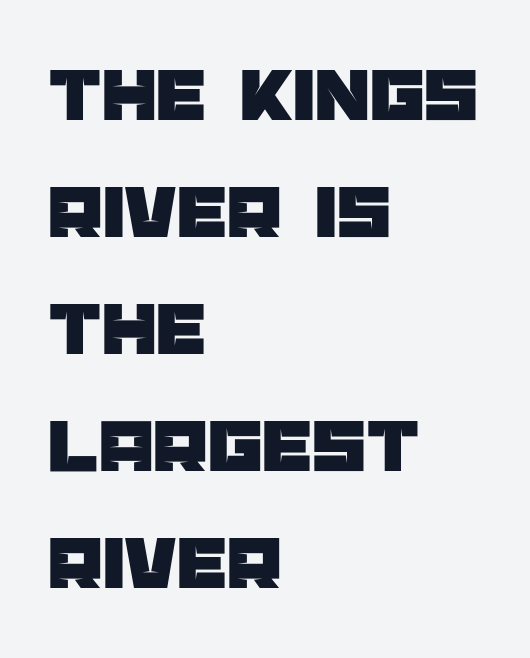
Q: Is the text italic (slanted)? A: No, it is upright.
Q: Is the typeface a serif or a sans-serif typeface? A: Sans-serif.
Q: Is the text underlined? A: No.
Q: How is the paragraph aligned? A: Left-aligned.
Q: Is the spacing between letters normal or unusually wide? A: Normal.
Q: Is the spacing between lines tight, normal or loose? A: Normal.
Q: Width (condensed, normal, or wide)? A: Normal.
Q: Stroke contrast? A: Low.
Q: x-height? A: Large.
Q: Monospaced? A: No.
